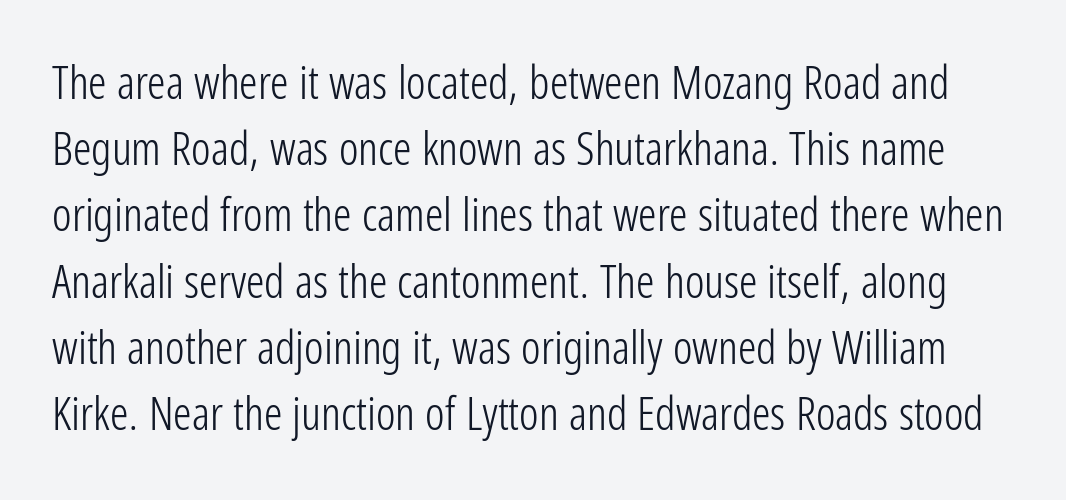
{"serif": "no", "italic": "no", "bold": "no", "weight": "light", "width": "condensed", "stroke_contrast": "low", "x_height": "medium", "monospaced": "no", "underline": "no", "line_spacing": "normal", "line_spacing_ratio": 1.44, "letter_spacing": "normal", "letter_spacing_em": 0.0, "glyph_px": 46}
